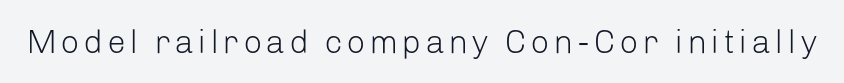
Q: Is the text bold? A: No.
Q: Is the text italic (slanted)? A: No, it is upright.
Q: Is the typeface a serif or a sans-serif typeface? A: Sans-serif.
Q: Is the text underlined? A: No.
Q: Width (condensed, normal, or wide)? A: Normal.
Q: Stroke contrast? A: Low.
Q: x-height? A: Medium.
Q: Monospaced? A: No.
